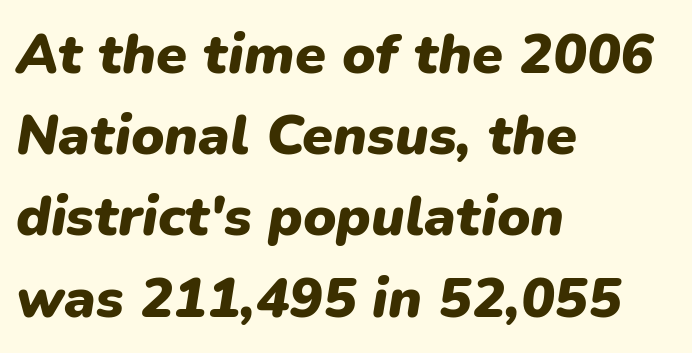
Q: Is the text bold? A: Yes.
Q: Is the text italic (slanted)? A: Yes, it leans right by about 9 degrees.
Q: Is the text underlined? A: No.
Q: How is the paragraph aligned? A: Left-aligned.
Q: Is the spacing between letters normal or unusually wide? A: Normal.
Q: Is the spacing between lines tight, normal or loose? A: Normal.
Q: Width (condensed, normal, or wide)? A: Normal.
Q: Stroke contrast? A: Low.
Q: x-height? A: Medium.
Q: Monospaced? A: No.
